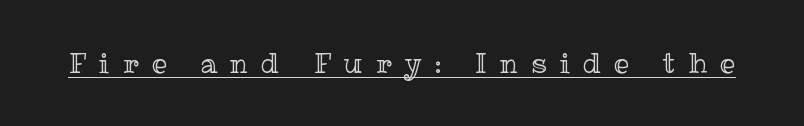
In terms of letterspacing, this is a distinctly airy, spread setting. Caption: lettering with a line underneath. Tall strokes in this sample are plumb rather than angled.
